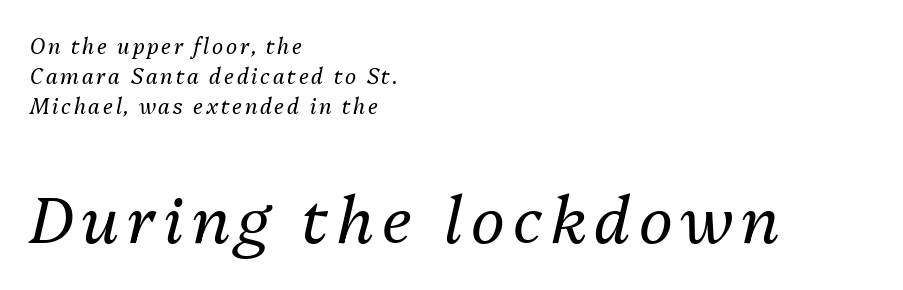
The image shows 64 px regular-weight type, italic (leaning right); set left-aligned, normal line spacing (1.42x), not underlined; the second (bottom) block is 3.05x larger; medium stroke contrast and a medium x-height.
